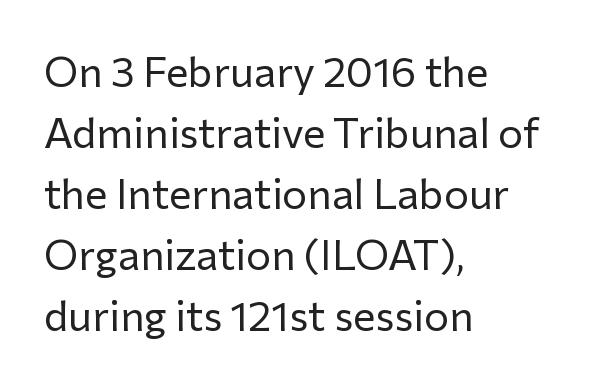
The image shows 42 px regular-weight sans-serif type, upright; set left-aligned, normal line spacing (1.45x), normal letter spacing, not underlined; low stroke contrast and a medium x-height.
